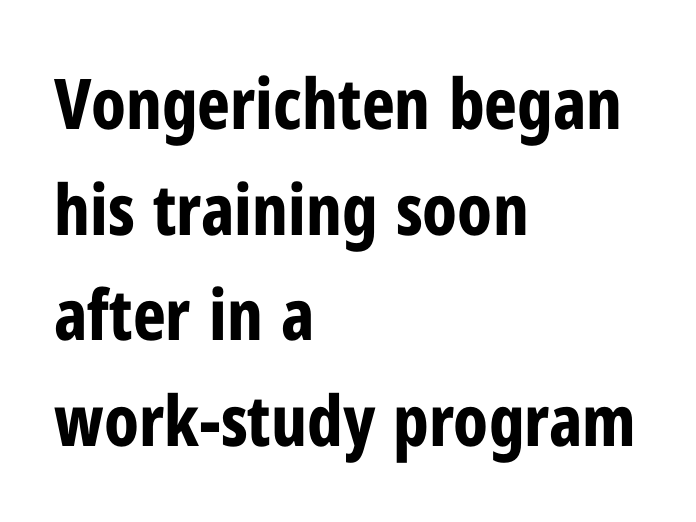
The rendering keeps characters at their native spacing. Compared with a centered layout, this one pins lines to the left instead. Each letter keeps its own natural width here, so spacing adapts to shape. Horizontal bands of white between lines are of average thickness.
